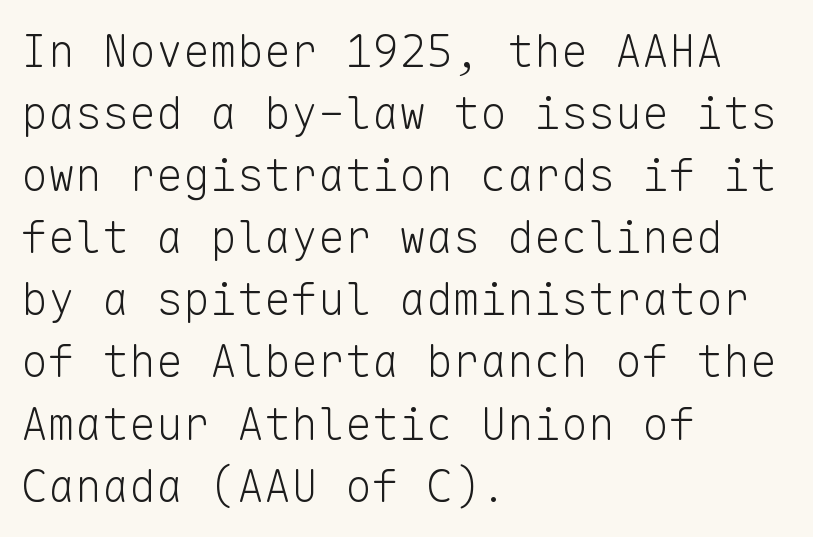
{"serif": "no", "italic": "no", "bold": "no", "weight": "light", "width": "normal", "stroke_contrast": "low", "x_height": "medium", "monospaced": "yes", "underline": "no", "align": "left", "line_spacing": "normal", "line_spacing_ratio": 1.38, "letter_spacing": "normal", "letter_spacing_em": 0.0, "glyph_px": 45}
